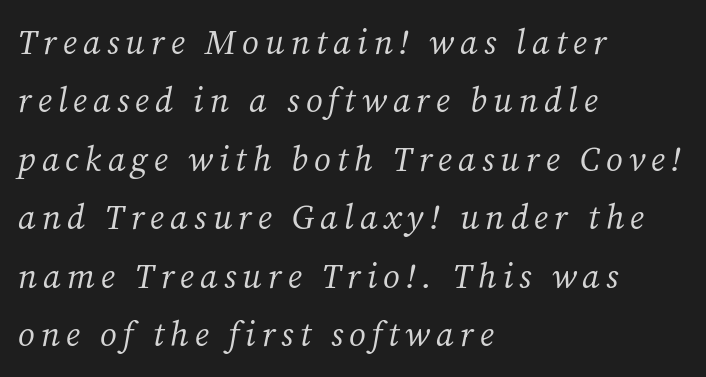
Q: Is the text bold? A: No.
Q: Is the text italic (slanted)? A: Yes, it leans right by about 12 degrees.
Q: Is the typeface a serif or a sans-serif typeface? A: Serif.
Q: Is the text underlined? A: No.
Q: How is the paragraph aligned? A: Left-aligned.
Q: Width (condensed, normal, or wide)? A: Normal.
Q: Stroke contrast? A: Medium.
Q: x-height? A: Medium.
Q: Monospaced? A: No.
